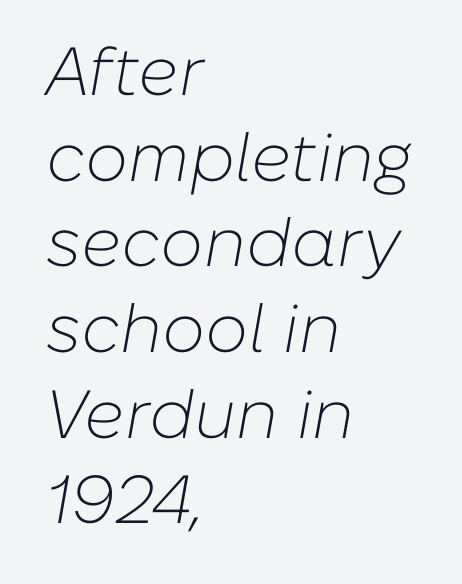
{"italic": "yes", "lean": "right", "slant_degrees": 10, "bold": "no", "weight": "light", "width": "normal", "stroke_contrast": "low", "x_height": "medium", "monospaced": "no", "underline": "no", "align": "left", "line_spacing": "normal", "line_spacing_ratio": 1.26, "letter_spacing": "normal", "letter_spacing_em": 0.0, "glyph_px": 68}
